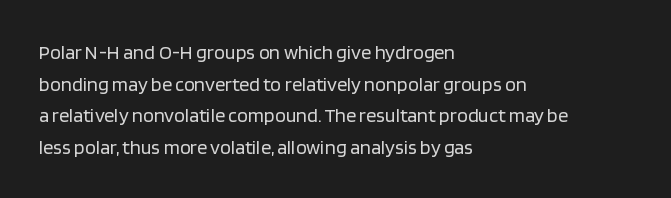
{"italic": "no", "bold": "no", "underline": "no", "align": "left", "line_spacing": "normal", "line_spacing_ratio": 1.58, "letter_spacing": "normal", "letter_spacing_em": 0.0, "glyph_px": 20}
